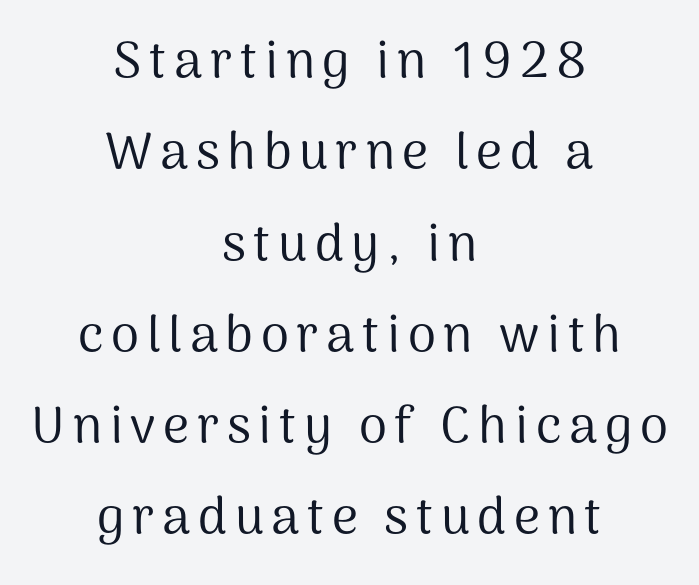
Q: Is the text bold? A: No.
Q: Is the text italic (slanted)? A: No, it is upright.
Q: Is the typeface a serif or a sans-serif typeface? A: Sans-serif.
Q: Is the text underlined? A: No.
Q: How is the paragraph aligned? A: Centered.
Q: Width (condensed, normal, or wide)? A: Normal.
Q: Stroke contrast? A: Medium.
Q: x-height? A: Medium.
Q: Monospaced? A: No.
